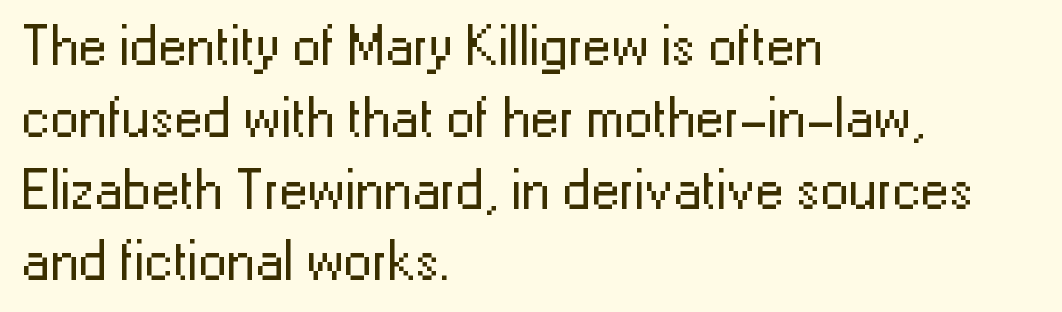
Q: Is the text bold? A: No.
Q: Is the text italic (slanted)? A: No, it is upright.
Q: Is the typeface a serif or a sans-serif typeface? A: Sans-serif.
Q: Is the text underlined? A: No.
Q: How is the paragraph aligned? A: Left-aligned.
Q: Is the spacing between letters normal or unusually wide? A: Normal.
Q: Is the spacing between lines tight, normal or loose? A: Normal.
Q: Width (condensed, normal, or wide)? A: Normal.
Q: Stroke contrast? A: Low.
Q: x-height? A: Medium.
Q: Monospaced? A: No.
